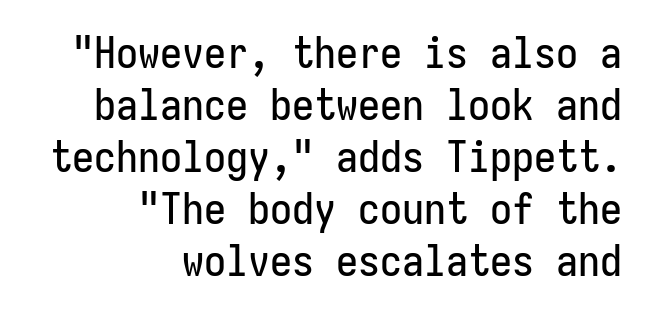
Q: Is the text italic (slanted)? A: No, it is upright.
Q: Is the typeface a serif or a sans-serif typeface? A: Sans-serif.
Q: Is the text underlined? A: No.
Q: How is the paragraph aligned? A: Right-aligned.
Q: Is the spacing between letters normal or unusually wide? A: Normal.
Q: Width (condensed, normal, or wide)? A: Condensed.
Q: Stroke contrast? A: Low.
Q: x-height? A: Medium.
Q: Monospaced? A: Yes.
